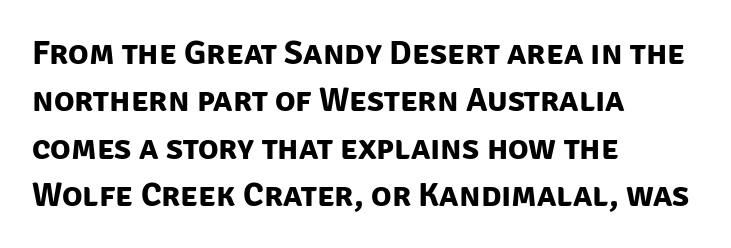
Q: Is the text bold? A: Yes.
Q: Is the typeface a serif or a sans-serif typeface? A: Sans-serif.
Q: Is the text underlined? A: No.
Q: How is the paragraph aligned? A: Left-aligned.
Q: Is the spacing between letters normal or unusually wide? A: Normal.
Q: Is the spacing between lines tight, normal or loose? A: Normal.
Q: Width (condensed, normal, or wide)? A: Normal.
Q: Stroke contrast? A: Low.
Q: x-height? A: Large.
Q: Monospaced? A: No.
